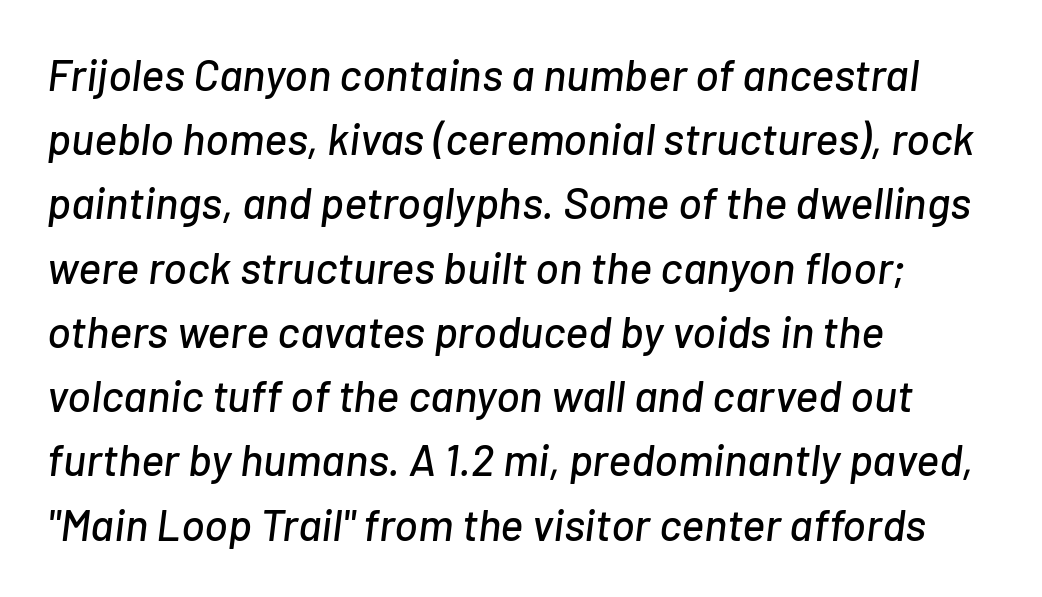
Leading: standard. Yep, that's italic — everything's leaning. The passage shown is typed in a proportional face where columns would drift. No word sits above an underline. Each line starts at the same left margin while the right side varies.
